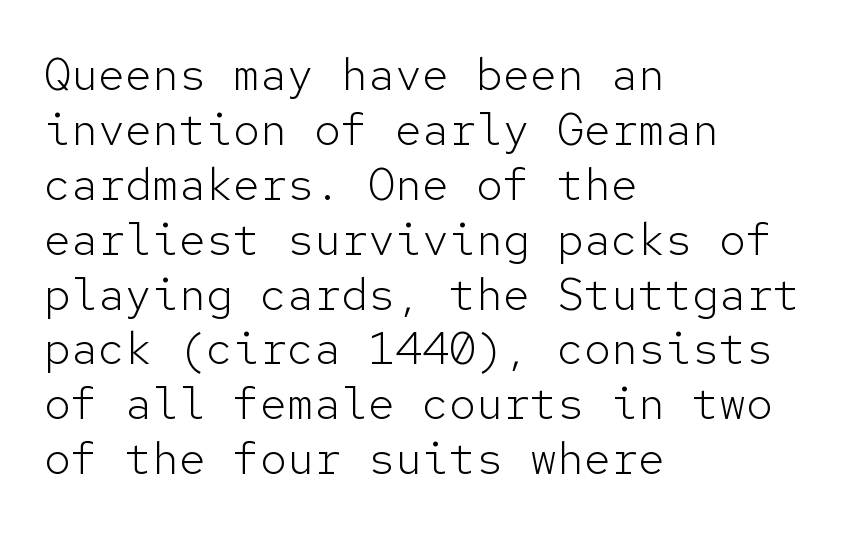
Q: Is the text bold? A: No.
Q: Is the text italic (slanted)? A: No, it is upright.
Q: Is the typeface a serif or a sans-serif typeface? A: Sans-serif.
Q: Is the text underlined? A: No.
Q: How is the paragraph aligned? A: Left-aligned.
Q: Is the spacing between letters normal or unusually wide? A: Normal.
Q: Width (condensed, normal, or wide)? A: Normal.
Q: Stroke contrast? A: Low.
Q: x-height? A: Medium.
Q: Monospaced? A: Yes.
